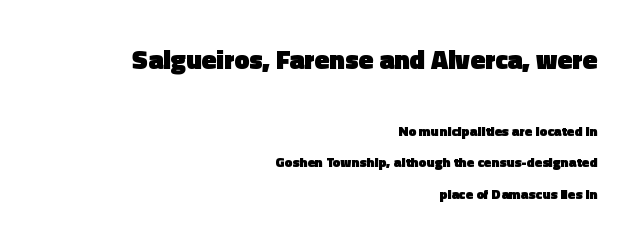
The image shows 27 px bold type, upright; set right-aligned, loose line spacing (2.24x), normal letter spacing, not underlined; the first (top) block is 1.93x larger.
